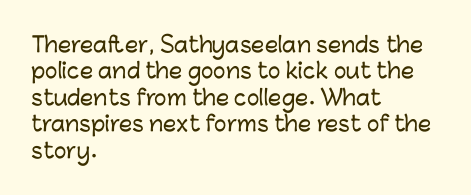
{"italic": "no", "underline": "no", "align": "left", "line_spacing": "normal", "line_spacing_ratio": 1.26, "letter_spacing": "normal", "letter_spacing_em": 0.0, "glyph_px": 21}
